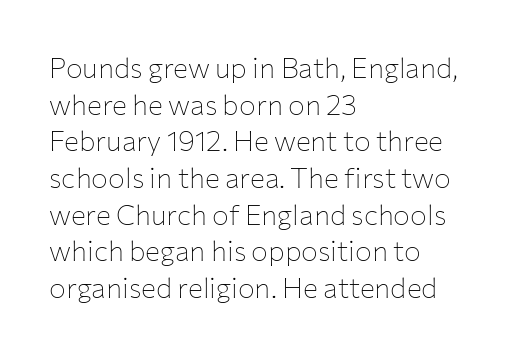
The image shows 28 px thin sans-serif type, upright; set left-aligned, normal line spacing (1.31x), normal letter spacing, not underlined; low stroke contrast and a medium x-height.
